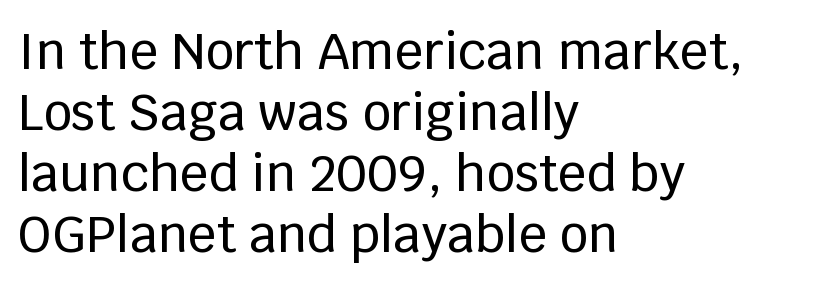
The image shows 50 px sans-serif type, upright; set left-aligned, line spacing 1.22x, normal letter spacing, not underlined; low stroke contrast and a large x-height.
